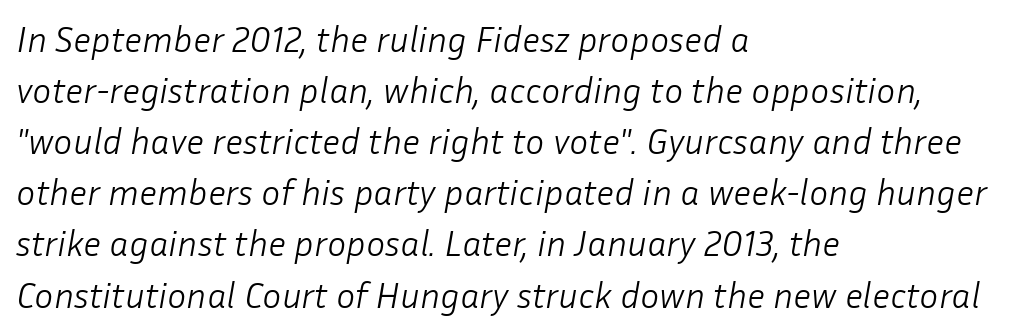
Q: Is the text bold? A: No.
Q: Is the text italic (slanted)? A: Yes, it leans right by about 10 degrees.
Q: Is the text underlined? A: No.
Q: How is the paragraph aligned? A: Left-aligned.
Q: Is the spacing between letters normal or unusually wide? A: Normal.
Q: Is the spacing between lines tight, normal or loose? A: Normal.
Q: Width (condensed, normal, or wide)? A: Normal.
Q: Stroke contrast? A: Low.
Q: x-height? A: Medium.
Q: Monospaced? A: No.
